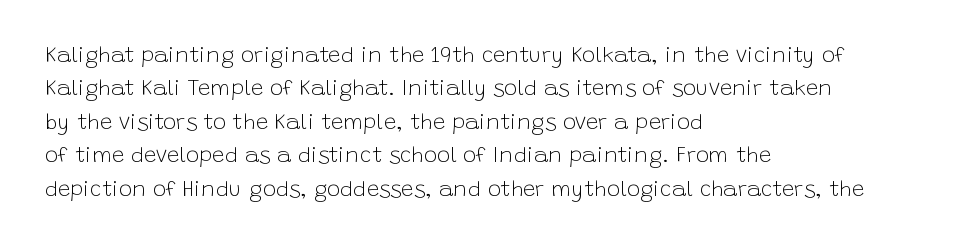
Summary of vertical rhythm: regular, with standard interline spacing. No extra ink here — the face is not bold. Quick note: not italic, upright. Horizontal alignment here is leftward, the default for most running prose.
